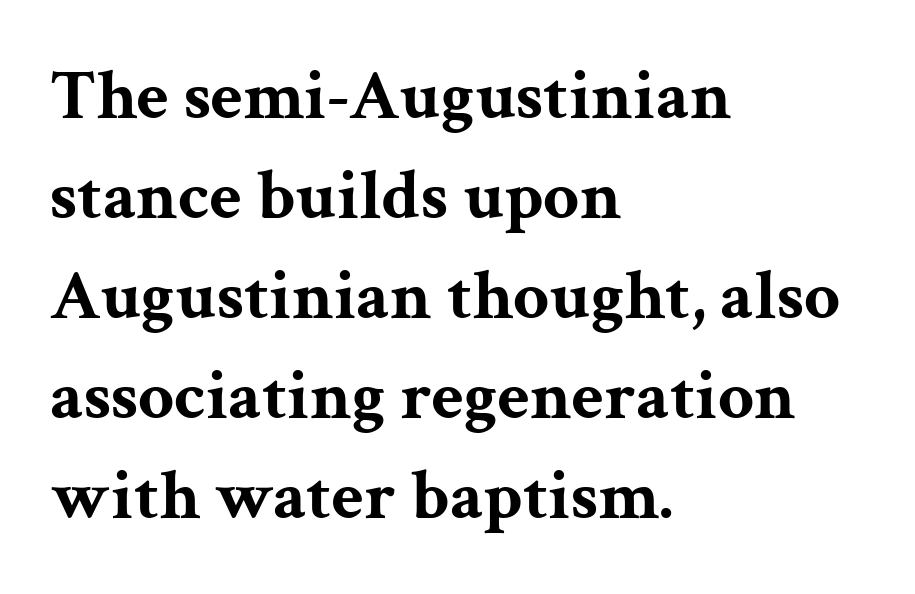
The type is set solid horizontally, with unmodified tracking. Do the characters align in a grid? No, the font is proportional. Each line starts at the same left margin while the right side varies. These lines were composed using upright roman letters. The font is running at its bold setting. The specimen omits any rule beneath the text block's lines.
